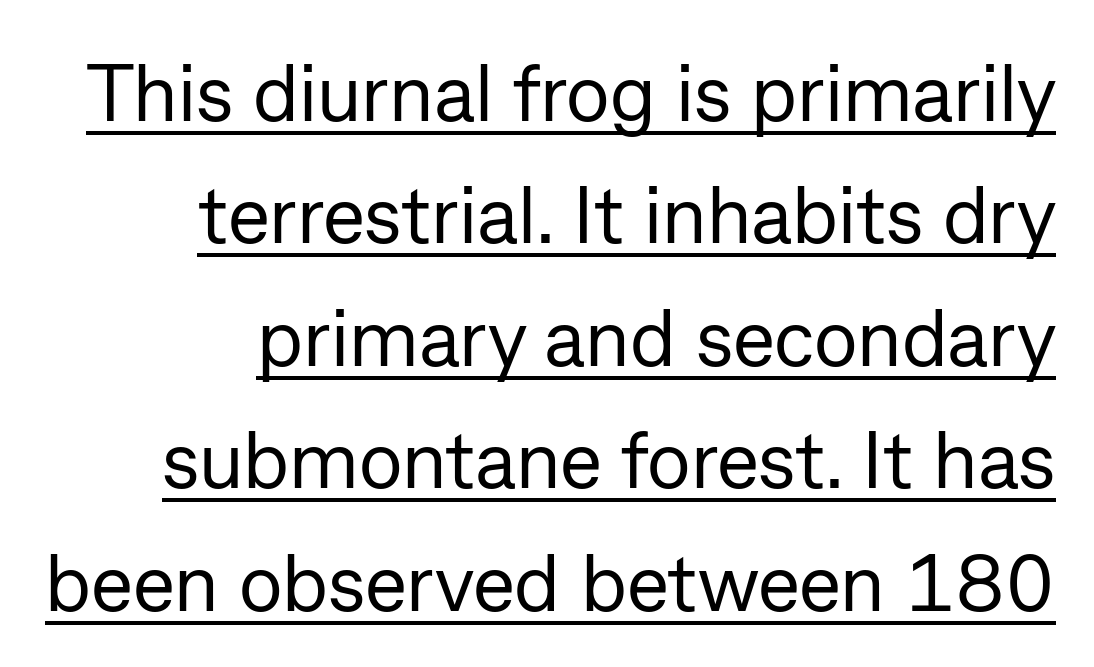
The image shows 80 px regular-weight sans-serif type, upright; set right-aligned, normal line spacing (1.53x), normal letter spacing, underlined; low stroke contrast and a medium x-height.
